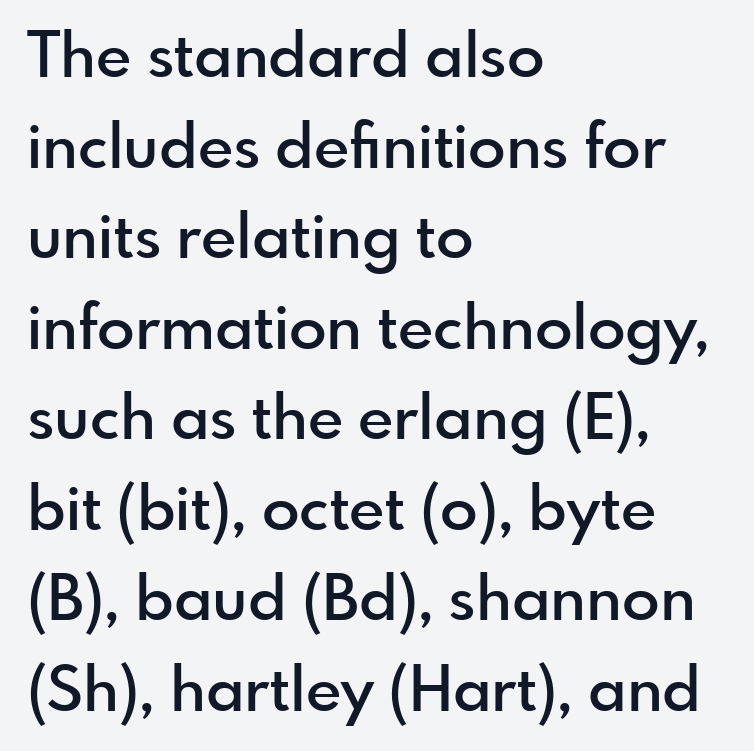
The image shows 62 px semibold sans-serif type, upright; set left-aligned, normal line spacing (1.46x), normal letter spacing, not underlined; a small x-height.
